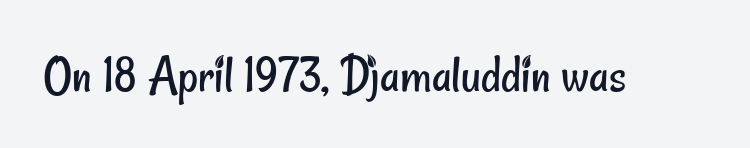
The image shows 54 px regular-weight, condensed sans-serif type; set normal letter spacing, not underlined; low stroke contrast and a small x-height.
